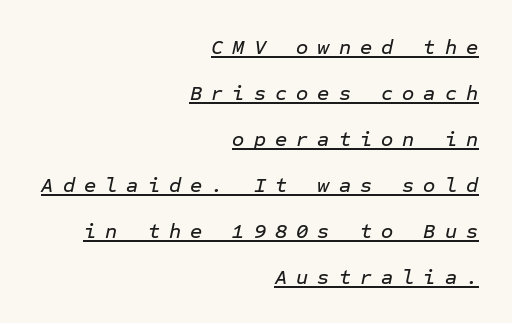
Q: Is the text italic (slanted)? A: Yes, it leans right by about 12 degrees.
Q: Is the text underlined? A: Yes.
Q: How is the paragraph aligned? A: Right-aligned.
Q: Is the spacing between letters normal or unusually wide? A: Unusually wide.
Q: Is the spacing between lines tight, normal or loose? A: Loose.
